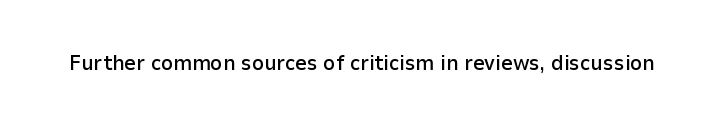
Typesetter's note: demi weight, one step under bold. The specimen omits any rule beneath the text block's lines. Is there any slant? The stems are plumb. Does extra space separate the letters? No, they use regular spacing.
